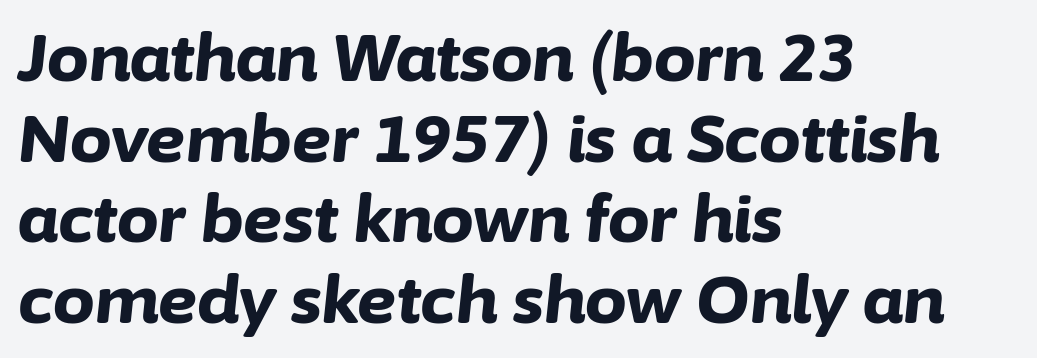
Q: Is the text bold? A: Yes.
Q: Is the text italic (slanted)? A: Yes, it leans right by about 6 degrees.
Q: Is the text underlined? A: No.
Q: How is the paragraph aligned? A: Left-aligned.
Q: Is the spacing between letters normal or unusually wide? A: Normal.
Q: Width (condensed, normal, or wide)? A: Normal.
Q: Stroke contrast? A: Low.
Q: x-height? A: Medium.
Q: Monospaced? A: No.
